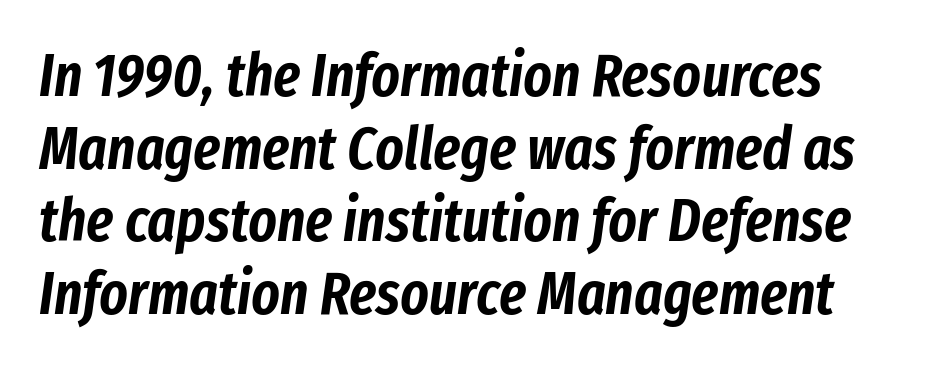
Q: Is the text italic (slanted)? A: Yes, it leans right by about 8 degrees.
Q: Is the text underlined? A: No.
Q: Is the spacing between letters normal or unusually wide? A: Normal.
Q: Width (condensed, normal, or wide)? A: Condensed.
Q: Stroke contrast? A: Low.
Q: x-height? A: Medium.
Q: Monospaced? A: No.
